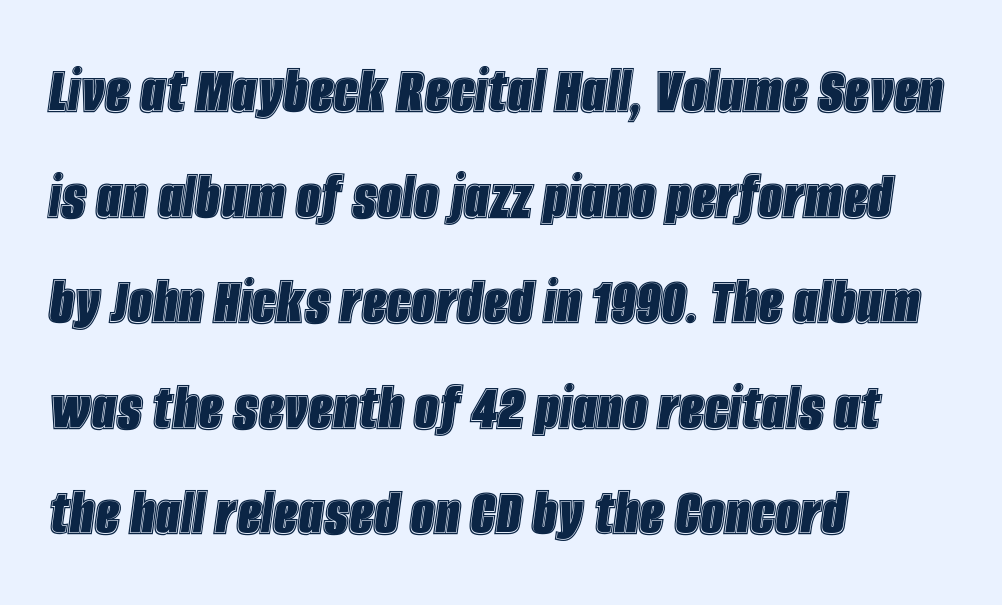
The image shows 69 px condensed type, italic (leaning right); set left-aligned, normal line spacing (1.53x), normal letter spacing, not underlined; a large x-height.
